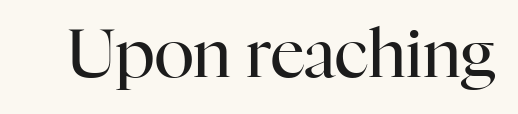
The image shows 67 px regular-weight serif type, upright; set normal letter spacing, not underlined; high stroke contrast and a medium x-height.
